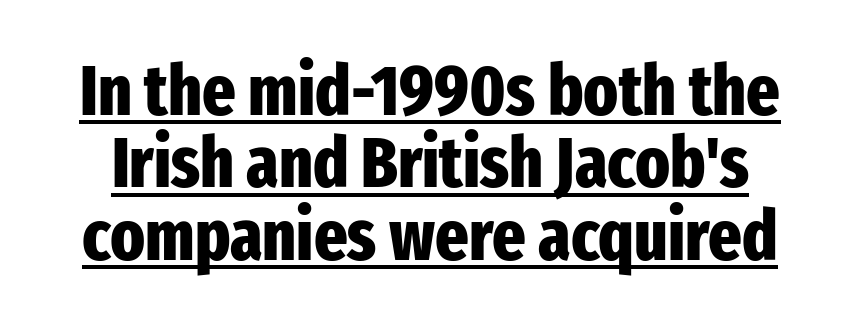
Q: Is the text bold? A: Yes.
Q: Is the text italic (slanted)? A: No, it is upright.
Q: Is the typeface a serif or a sans-serif typeface? A: Sans-serif.
Q: Is the text underlined? A: Yes.
Q: Is the spacing between letters normal or unusually wide? A: Normal.
Q: Is the spacing between lines tight, normal or loose? A: Tight.
Q: Width (condensed, normal, or wide)? A: Condensed.
Q: Stroke contrast? A: Low.
Q: x-height? A: Medium.
Q: Monospaced? A: No.
